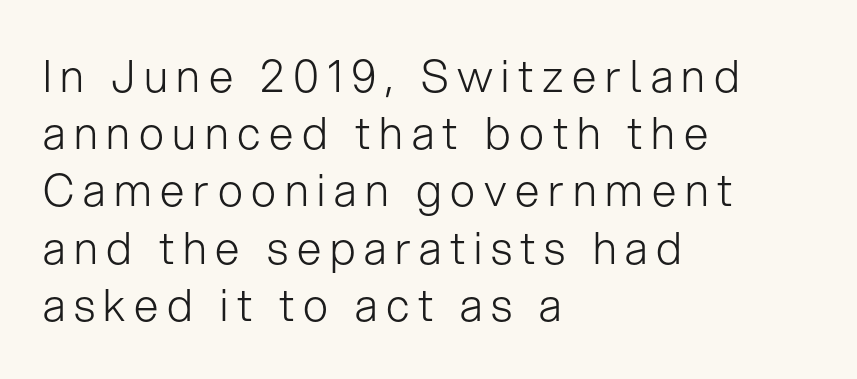
The image shows 44 px light sans-serif type, upright; set left-aligned, normal line spacing (1.3x), unusually wide letter spacing (+0.2 em), not underlined; low stroke contrast and a medium x-height.
